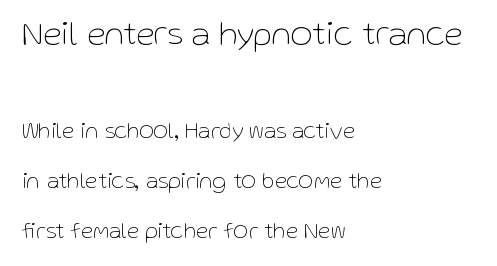
Q: Is the text bold? A: No.
Q: Is the text italic (slanted)? A: No, it is upright.
Q: Is the typeface a serif or a sans-serif typeface? A: Sans-serif.
Q: Is the text underlined? A: No.
Q: How is the paragraph aligned? A: Left-aligned.
Q: Is the spacing between letters normal or unusually wide? A: Normal.
Q: Is the spacing between lines tight, normal or loose? A: Loose.
Q: Which block of text is set in a larger size, the first (top) or the second (bottom)? A: The first (top) one.
Q: Width (condensed, normal, or wide)? A: Normal.
Q: Stroke contrast? A: Low.
Q: x-height? A: Medium.
Q: Monospaced? A: No.
